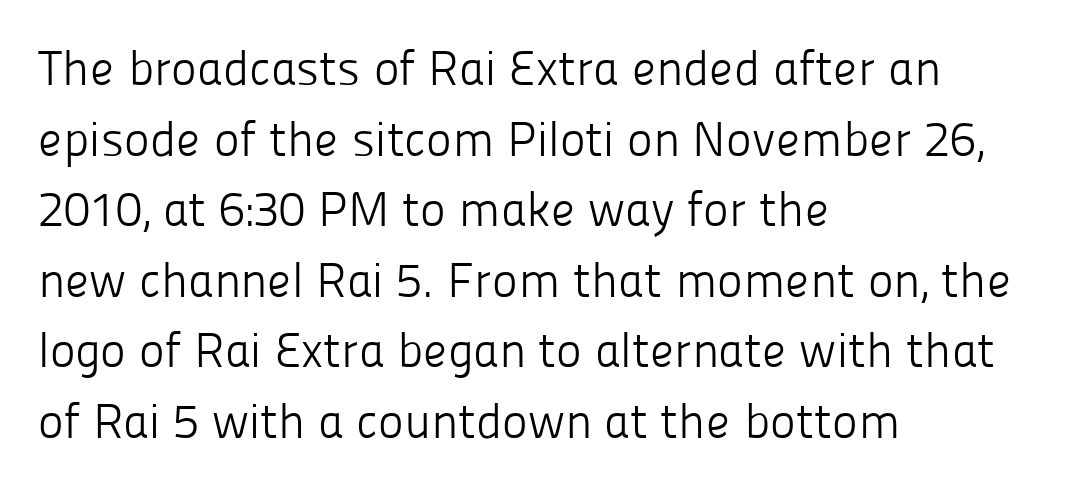
The ragged edge is on the right, which tells us the setting is flush left. On a weight scale, this lands at 450 or below. Nope, not italic — everything's standing straight. Think of a printed novel: that variable character pitch is what you see here. No extra tracking has been applied to these lines.
